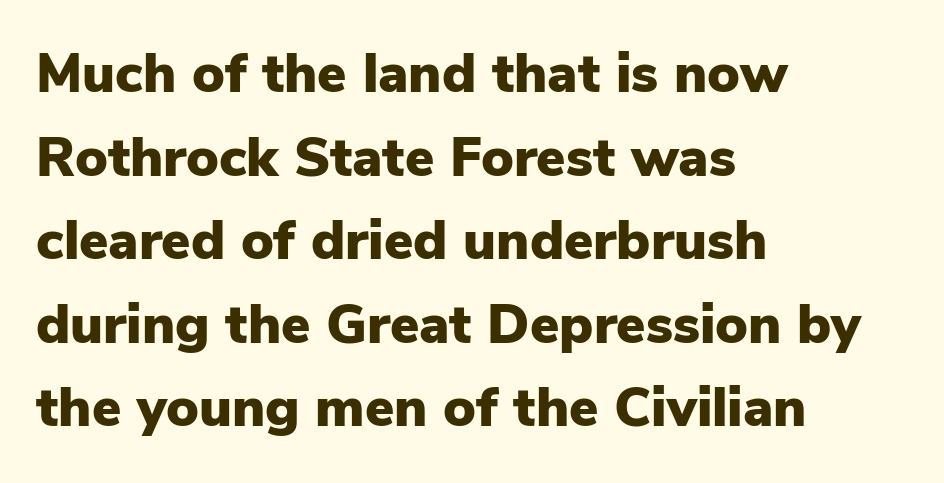
These lines are rendered in a variable-pitch font. Nothing unusual about the tracking: characters are spaced as the font intends. This sample uses a sans-serif face. The foot of each line stays bare and open. Horizontal bands of white between lines are of average thickness.
